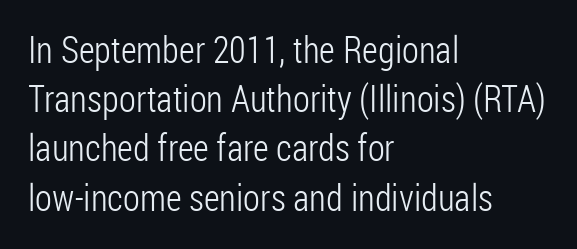
The lines in this sample share a left origin and differ only in where they stop. Typographically, this falls in the sans-serif category. This rendering leaves character spacing at its baseline value. The designer left line spacing at the default. On a weight scale, this lands at 450 or below.
